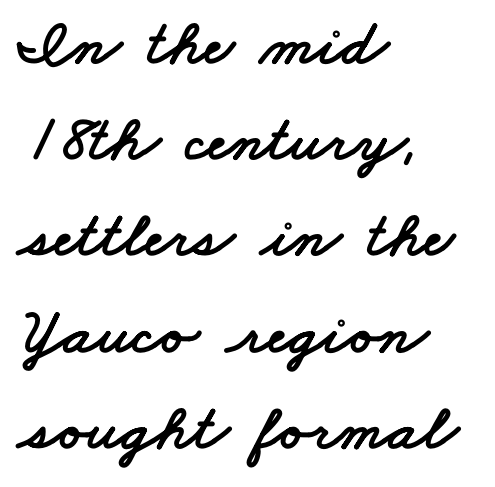
Q: Is the typeface a serif or a sans-serif typeface? A: Sans-serif.
Q: Is the text underlined? A: No.
Q: How is the paragraph aligned? A: Left-aligned.
Q: Is the spacing between letters normal or unusually wide? A: Normal.
Q: Is the spacing between lines tight, normal or loose? A: Normal.
Q: Width (condensed, normal, or wide)? A: Wide.
Q: Stroke contrast? A: Low.
Q: x-height? A: Small.
Q: Monospaced? A: No.
